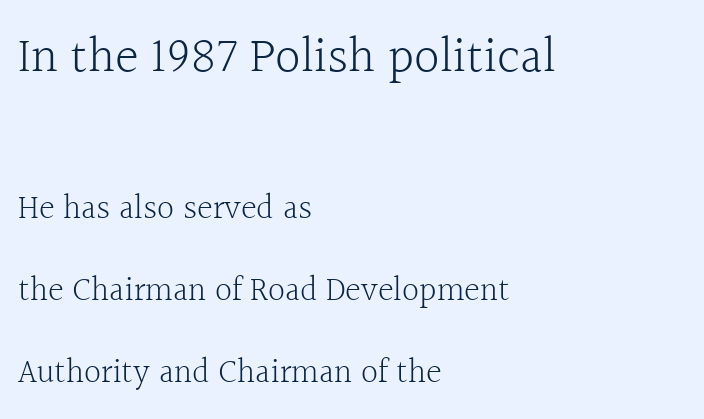
Q: Is the text bold? A: No.
Q: Is the text italic (slanted)? A: No, it is upright.
Q: Is the typeface a serif or a sans-serif typeface? A: Serif.
Q: Is the text underlined? A: No.
Q: How is the paragraph aligned? A: Left-aligned.
Q: Is the spacing between letters normal or unusually wide? A: Normal.
Q: Is the spacing between lines tight, normal or loose? A: Loose.
Q: Which block of text is set in a larger size, the first (top) or the second (bottom)? A: The first (top) one.
Q: Width (condensed, normal, or wide)? A: Normal.
Q: x-height? A: Medium.
Q: Monospaced? A: No.
